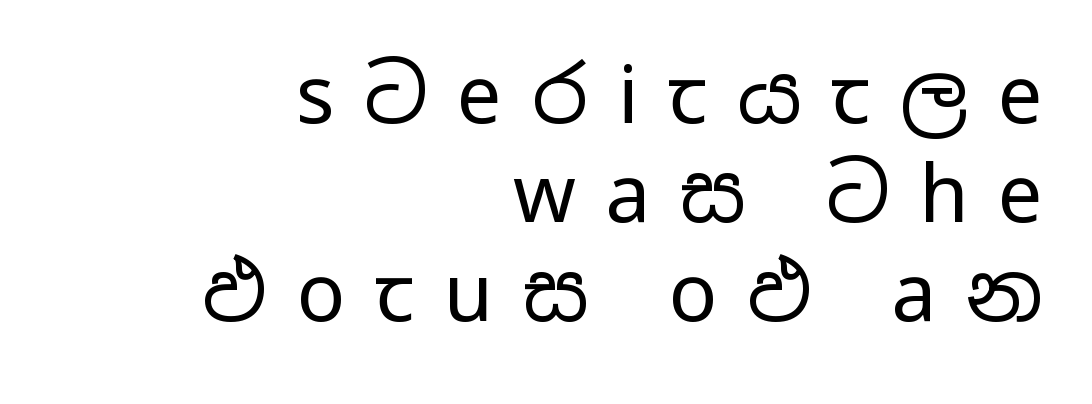
Q: Is the text bold? A: No.
Q: Is the text italic (slanted)? A: No, it is upright.
Q: Is the typeface a serif or a sans-serif typeface? A: Sans-serif.
Q: Is the text underlined? A: No.
Q: How is the paragraph aligned? A: Right-aligned.
Q: Is the spacing between letters normal or unusually wide? A: Unusually wide.
Q: Width (condensed, normal, or wide)? A: Wide.
Q: Stroke contrast? A: Low.
Q: x-height? A: Medium.
Q: Monospaced? A: No.
